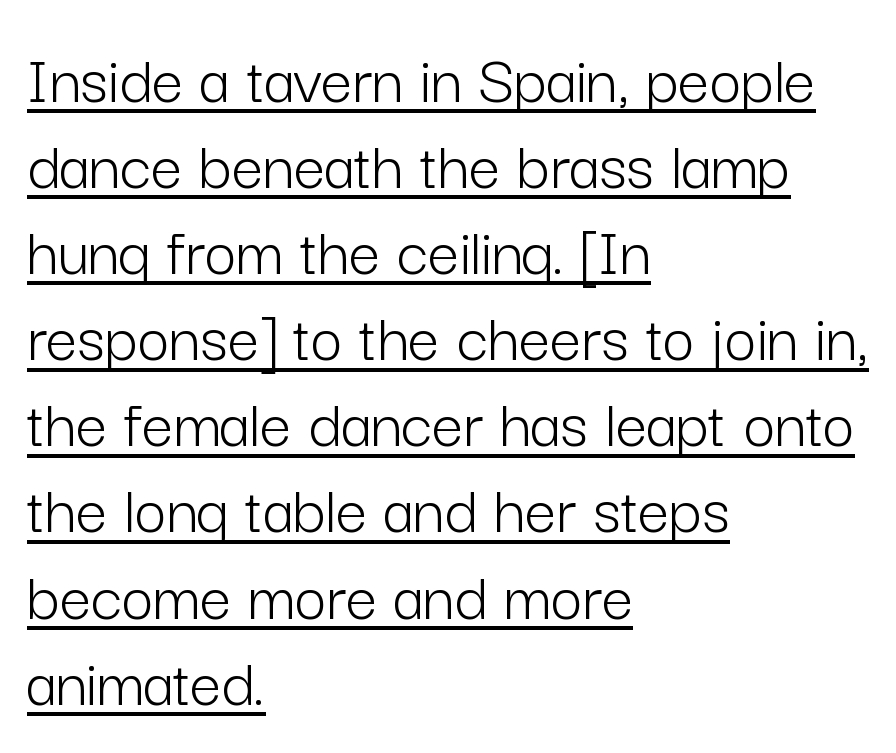
Q: Is the text bold? A: No.
Q: Is the text italic (slanted)? A: No, it is upright.
Q: Is the typeface a serif or a sans-serif typeface? A: Sans-serif.
Q: Is the text underlined? A: Yes.
Q: How is the paragraph aligned? A: Left-aligned.
Q: Is the spacing between letters normal or unusually wide? A: Normal.
Q: Width (condensed, normal, or wide)? A: Normal.
Q: Stroke contrast? A: Low.
Q: x-height? A: Medium.
Q: Monospaced? A: No.
